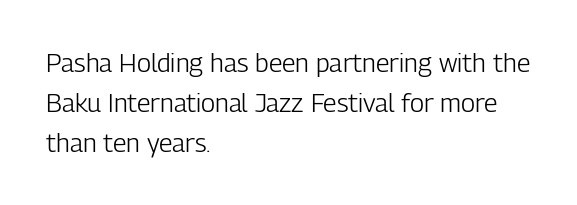
Descender tails drop into unmarked territory. Stroke mass is kept to a normal reading level or below. Default kerning and tracking; the words read as compact shapes. Teacher's note: observe the even left margin — that is flush-left alignment.
